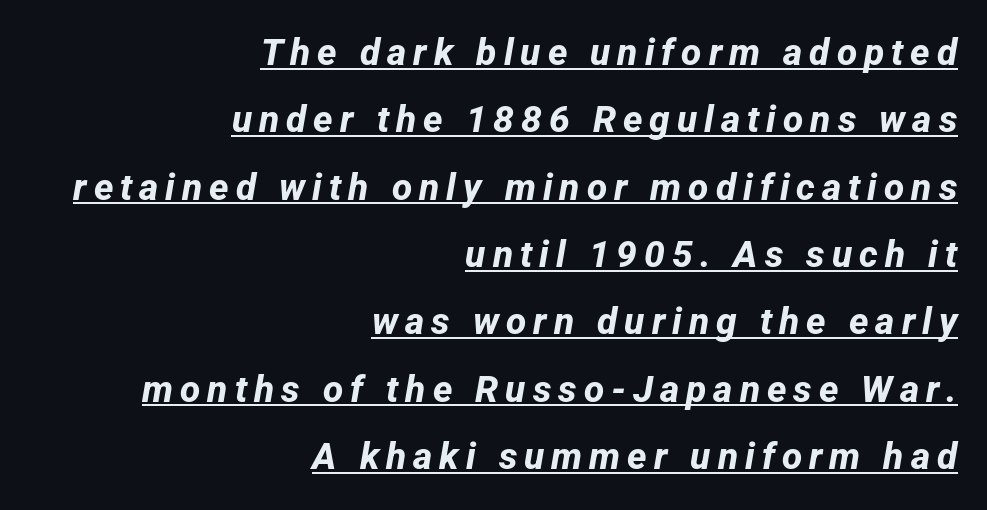
{"serif": "no", "bold": "yes", "weight": "bold", "width": "normal", "stroke_contrast": "low", "x_height": "medium", "monospaced": "no", "underline": "yes", "align": "right", "line_spacing_ratio": 1.82, "glyph_px": 37}
